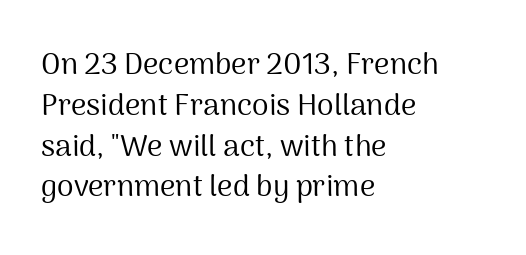
On a weight scale, this lands at 450 or below. These lines are rendered in a variable-pitch font. Characters remain perfectly vertical along every line. The space beneath each line is pristine and unruled. Check where the strokes stop: nothing finishes them off — pure sans. The gaps between neighbouring characters are ordinary and unremarkable.
